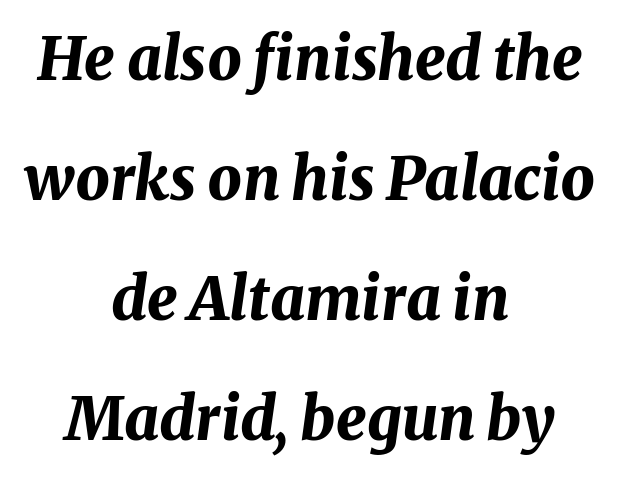
Teacher's note: observe the equal gaps on both sides — that is centered alignment. The space beneath each line is pristine and unruled. Notice the wide empty band between every row — that's loose leading. These lines were composed using italics. Caption: standard tracking, unaltered. Weight: bold.
